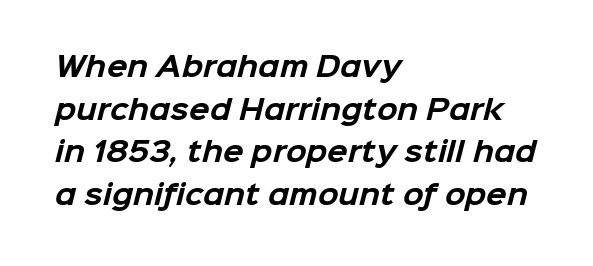
{"bold": "yes", "underline": "no", "align": "left", "line_spacing": "normal", "line_spacing_ratio": 1.58, "letter_spacing": "normal", "letter_spacing_em": 0.0, "glyph_px": 27}
